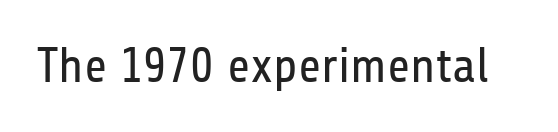
Tracking value appears to be zero — textbook default spacing. Typographically, this falls in the sans-serif category. The rendering uses natural spacing where letterforms have individual widths. The typography opts for an upright posture over an oblique one. The area under the type is left untouched. Each stroke keeps to a modest, everyday thickness or less.
